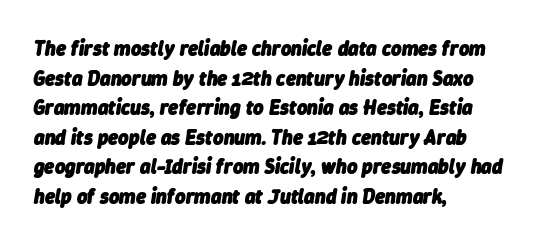
{"italic": "yes", "lean": "right", "slant_degrees": 9, "bold": "yes", "underline": "no", "align": "left", "line_spacing": "normal", "line_spacing_ratio": 1.48, "letter_spacing": "normal", "letter_spacing_em": 0.0, "glyph_px": 20}
